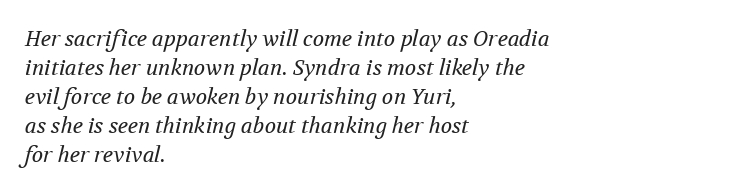
{"italic": "yes", "lean": "right", "slant_degrees": 12, "bold": "no", "underline": "no", "align": "left", "line_spacing": "normal", "line_spacing_ratio": 1.38, "letter_spacing": "normal", "letter_spacing_em": 0.0, "glyph_px": 21}
